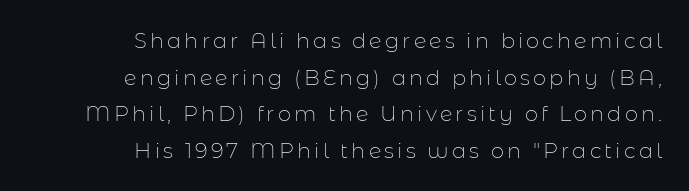
Q: Is the text bold? A: No.
Q: Is the text italic (slanted)? A: No, it is upright.
Q: Is the text underlined? A: No.
Q: How is the paragraph aligned? A: Right-aligned.
